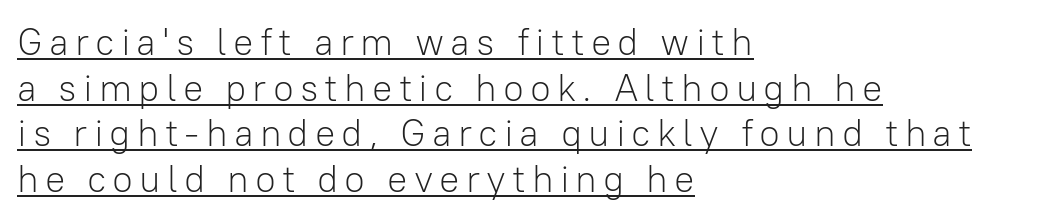
{"serif": "no", "italic": "no", "bold": "no", "weight": "light", "width": "normal", "stroke_contrast": "low", "x_height": "medium", "monospaced": "no", "underline": "yes", "align": "left", "line_spacing_ratio": 1.2, "glyph_px": 38}
